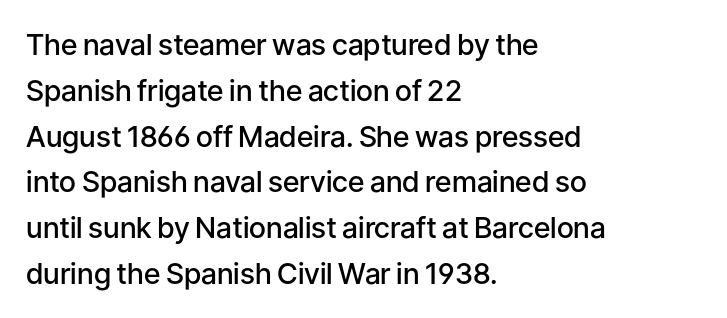
{"serif": "no", "italic": "no", "bold": "semi", "weight": "semibold", "width": "normal", "stroke_contrast": "low", "x_height": "medium", "monospaced": "no", "underline": "no", "align": "left", "line_spacing": "normal", "line_spacing_ratio": 1.58, "letter_spacing": "normal", "letter_spacing_em": 0.0, "glyph_px": 29}
